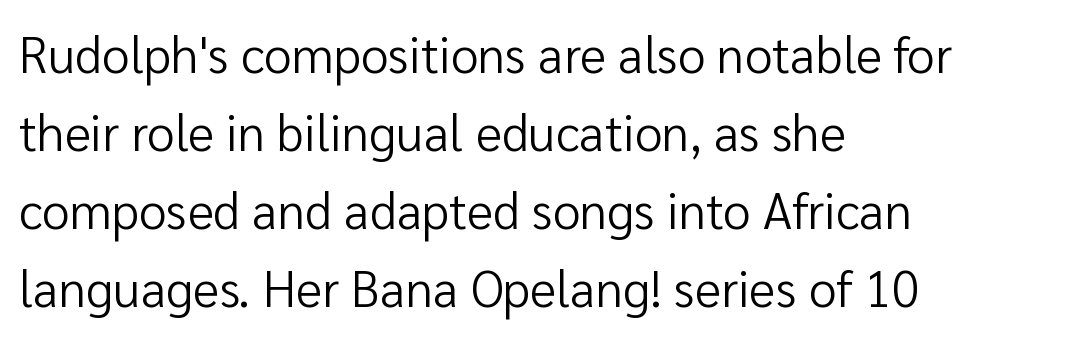
Q: Is the text bold? A: No.
Q: Is the text italic (slanted)? A: No, it is upright.
Q: Is the typeface a serif or a sans-serif typeface? A: Sans-serif.
Q: Is the text underlined? A: No.
Q: How is the paragraph aligned? A: Left-aligned.
Q: Is the spacing between letters normal or unusually wide? A: Normal.
Q: Is the spacing between lines tight, normal or loose? A: Normal.
Q: Width (condensed, normal, or wide)? A: Normal.
Q: Stroke contrast? A: Low.
Q: x-height? A: Medium.
Q: Monospaced? A: No.
